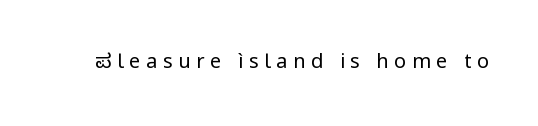
The image shows 20 px text type, upright; set unusually wide letter spacing (+0.28 em), not underlined.
